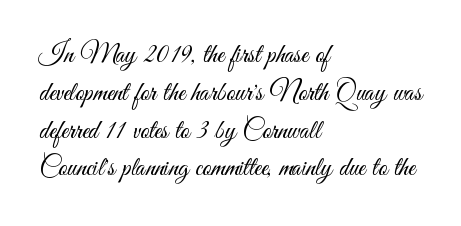
Q: Is the text bold? A: No.
Q: Is the text italic (slanted)? A: Yes.
Q: Is the text underlined? A: No.
Q: How is the paragraph aligned? A: Left-aligned.
Q: Is the spacing between letters normal or unusually wide? A: Normal.
Q: Is the spacing between lines tight, normal or loose? A: Normal.
